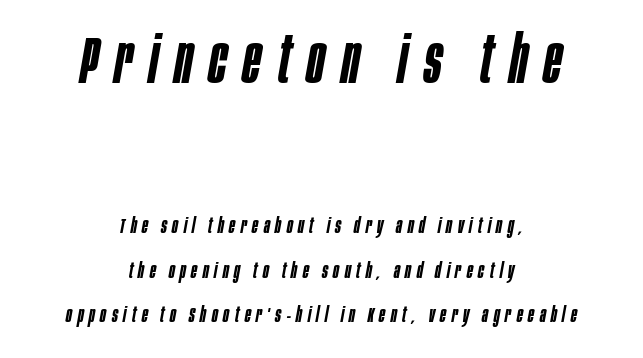
{"italic": "yes", "lean": "right", "slant_degrees": 10, "bold": "semi", "weight": "semibold", "width": "condensed", "stroke_contrast": "low", "x_height": "large", "monospaced": "no", "underline": "no", "align": "center", "line_spacing": "loose", "line_spacing_ratio": 2.01, "letter_spacing": "wide", "letter_spacing_em": 0.25, "larger_block": "first", "size_ratio": 3.0, "glyph_px": 66}
